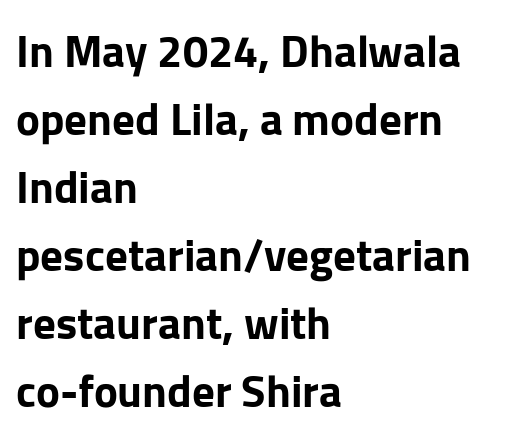
The image shows 45 px bold sans-serif type, upright; set left-aligned, normal line spacing (1.51x), normal letter spacing, not underlined; low stroke contrast and a medium x-height.
